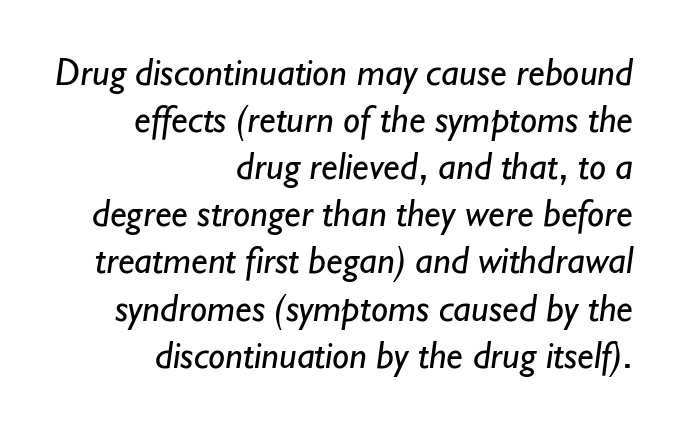
{"serif": "no", "bold": "no", "weight": "regular", "width": "normal", "stroke_contrast": "low", "x_height": "small", "monospaced": "no", "underline": "no", "align": "right", "line_spacing_ratio": 1.24, "letter_spacing": "normal", "letter_spacing_em": 0.0, "glyph_px": 38}
